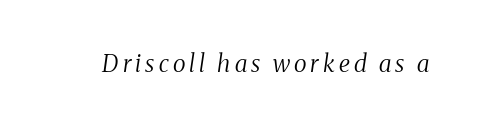
{"italic": "yes", "lean": "right", "slant_degrees": 8, "bold": "no", "underline": "no", "glyph_px": 24}
